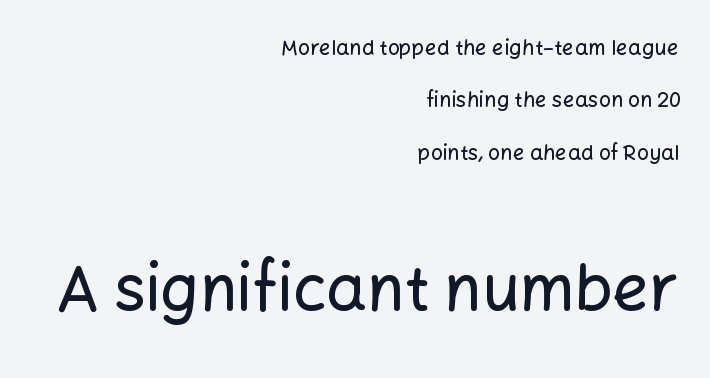
Letter spacing: default. The lower block of text is set noticeably larger than the block above it. The block of text is sparse from top to bottom, with ample space between rows. Nobody drew a line under any word here.
